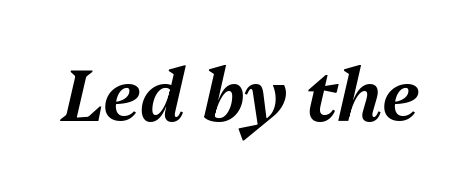
This is oblique type, the kind used for emphasis or titles. Quick note: underline off. Observe the ordinary spacing: letters are neighbours, not strangers. Varying glyph widths throughout — classic text-font behaviour.
